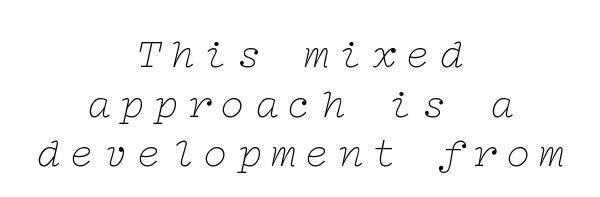
The image shows 42 px thin, wide serif type, italic (leaning right); set centered, line spacing 1.18x, unusually wide letter spacing (+0.2 em), not underlined; low stroke contrast and a medium x-height.
